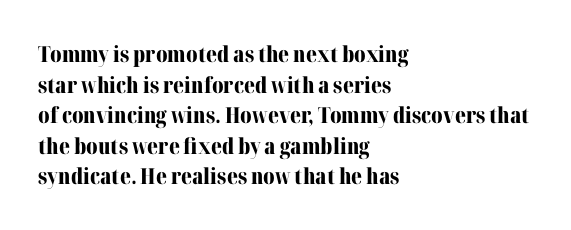
{"italic": "no", "bold": "yes", "underline": "no", "align": "left", "line_spacing": "normal", "line_spacing_ratio": 1.39, "letter_spacing": "normal", "letter_spacing_em": 0.0, "glyph_px": 22}
